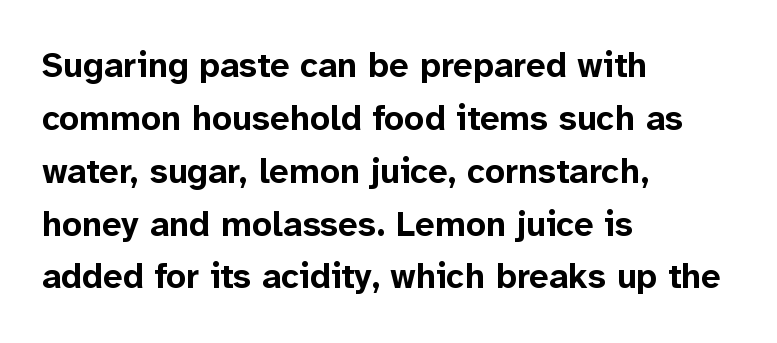
The image shows 35 px bold sans-serif type, upright; set left-aligned, normal line spacing (1.51x), normal letter spacing, not underlined; low stroke contrast and a medium x-height.
